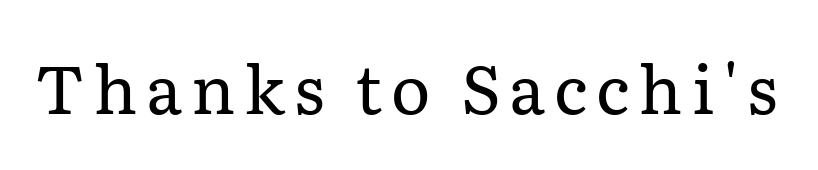
Beneath every word, the page is bare. When letters stand straight like this, we call the style roman or upright. Is this a fixed-width face? No — the glyphs have proportional, varying widths. The letters carry serifs — small finishing strokes at the ends of their stems. Caption: face not bold, strokes unweighted.
